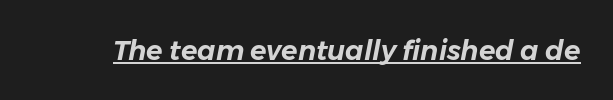
The image shows 27 px text type, italic (leaning right); set normal letter spacing, underlined.
